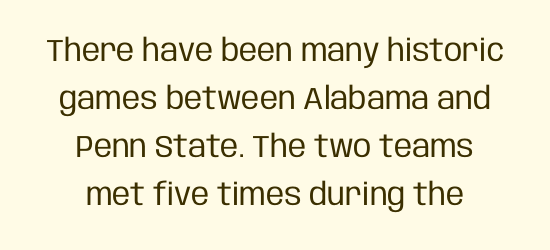
The image shows 31 px regular-weight, condensed sans-serif type, upright; set centered, normal line spacing (1.55x), normal letter spacing, not underlined; low stroke contrast and a large x-height.
